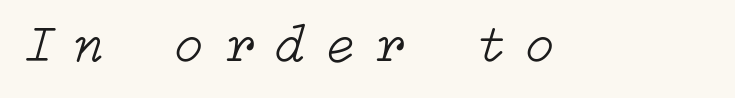
You can tell it's italic because the verticals aren't actually vertical. Letters have the restrained weight of plain body copy at most. Underline: absent. Display-style spreading of the glyphs; the letterfit is very open.
